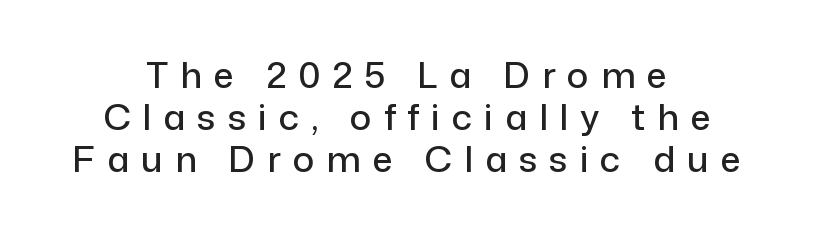
The image shows 36 px sans-serif type, upright; set centered, line spacing 1.17x, unusually wide letter spacing (+0.33 em), not underlined; low stroke contrast and a medium x-height.
